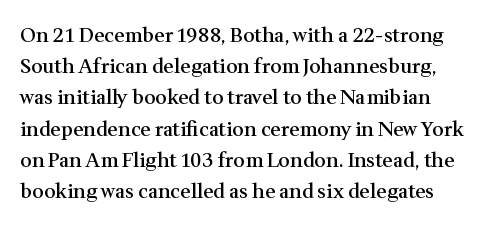
The image shows 20 px text type, upright; set normal line spacing (1.56x), normal letter spacing, not underlined.
